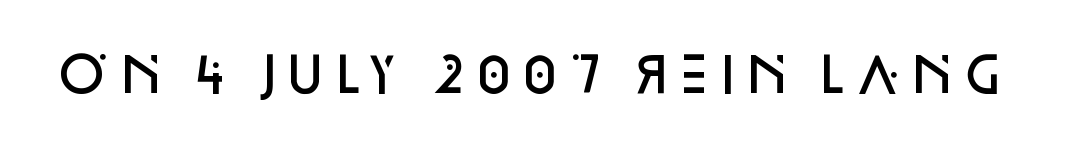
{"serif": "no", "italic": "no", "bold": "semi", "weight": "semibold", "width": "normal", "stroke_contrast": "low", "x_height": "large", "monospaced": "no", "underline": "no", "letter_spacing": "normal", "letter_spacing_em": 0.0, "glyph_px": 48}
